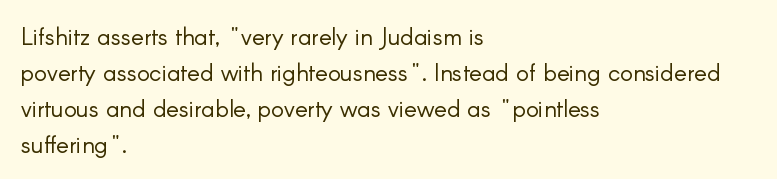
Q: Is the text bold? A: No.
Q: Is the text italic (slanted)? A: No, it is upright.
Q: Is the text underlined? A: No.
Q: How is the paragraph aligned? A: Left-aligned.
Q: Is the spacing between letters normal or unusually wide? A: Normal.
Q: Is the spacing between lines tight, normal or loose? A: Normal.
